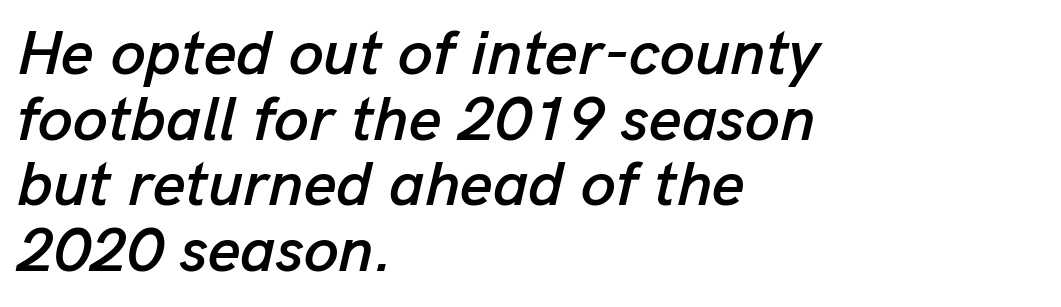
Q: Is the text italic (slanted)? A: Yes, it leans right by about 13 degrees.
Q: Is the text underlined? A: No.
Q: How is the paragraph aligned? A: Left-aligned.
Q: Is the spacing between letters normal or unusually wide? A: Normal.
Q: Is the spacing between lines tight, normal or loose? A: Tight.
Q: Width (condensed, normal, or wide)? A: Normal.
Q: Stroke contrast? A: Low.
Q: x-height? A: Medium.
Q: Monospaced? A: No.
